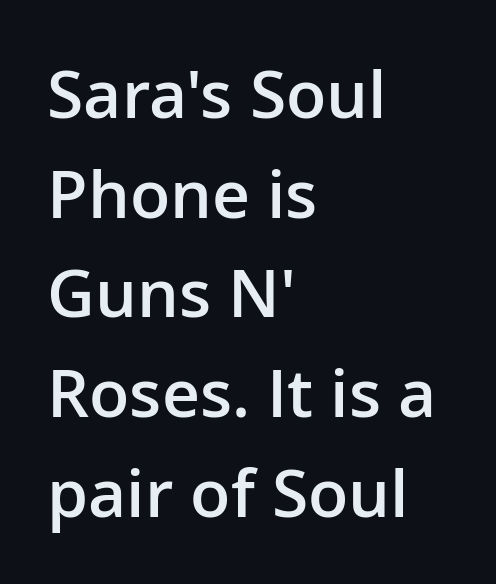
{"serif": "no", "italic": "no", "bold": "semi", "weight": "semibold", "width": "normal", "stroke_contrast": "low", "x_height": "medium", "monospaced": "no", "underline": "no", "align": "left", "line_spacing": "normal", "line_spacing_ratio": 1.51, "letter_spacing": "normal", "letter_spacing_em": 0.0, "glyph_px": 66}
